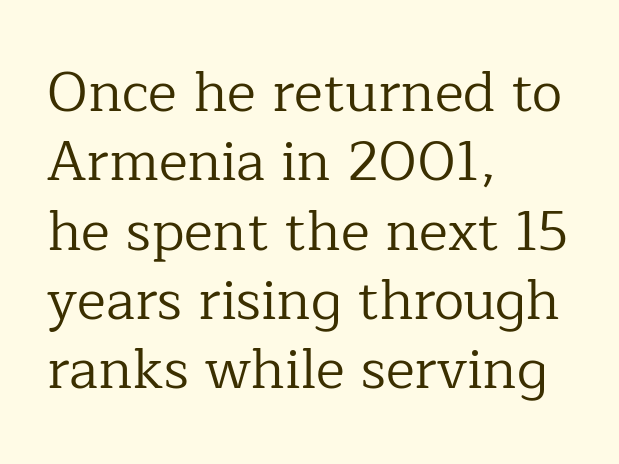
{"serif": "yes", "italic": "no", "bold": "no", "weight": "regular", "width": "normal", "stroke_contrast": "low", "x_height": "medium", "monospaced": "no", "underline": "no", "align": "left", "line_spacing": "normal", "line_spacing_ratio": 1.26, "letter_spacing": "normal", "letter_spacing_em": 0.0, "glyph_px": 55}
